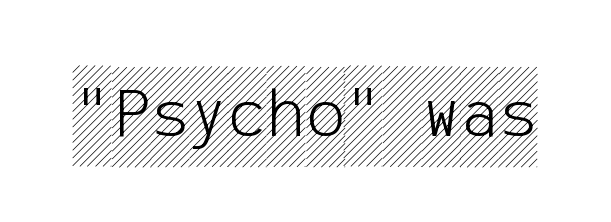
Q: Is the text italic (slanted)? A: No, it is upright.
Q: Is the text underlined? A: No.
Q: Is the spacing between letters normal or unusually wide? A: Normal.
Q: Width (condensed, normal, or wide)? A: Condensed.
Q: x-height? A: Large.
